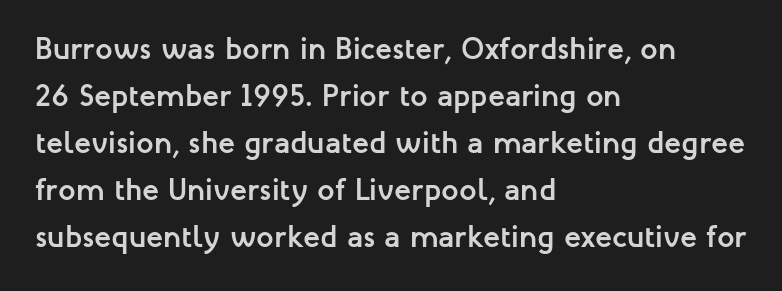
{"serif": "no", "italic": "no", "bold": "yes", "weight": "semibold", "width": "normal", "stroke_contrast": "low", "x_height": "medium", "monospaced": "no", "underline": "no", "align": "left", "line_spacing": "normal", "line_spacing_ratio": 1.52, "letter_spacing": "normal", "letter_spacing_em": 0.0, "glyph_px": 31}
